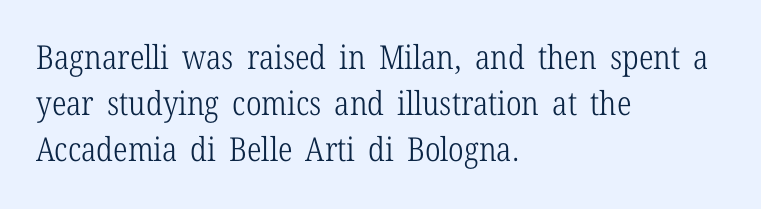
{"serif": "yes", "italic": "no", "bold": "no", "weight": "light", "width": "condensed", "stroke_contrast": "low", "x_height": "medium", "monospaced": "no", "underline": "no", "align": "left", "line_spacing": "normal", "line_spacing_ratio": 1.4, "letter_spacing": "normal", "letter_spacing_em": 0.0, "glyph_px": 33}
